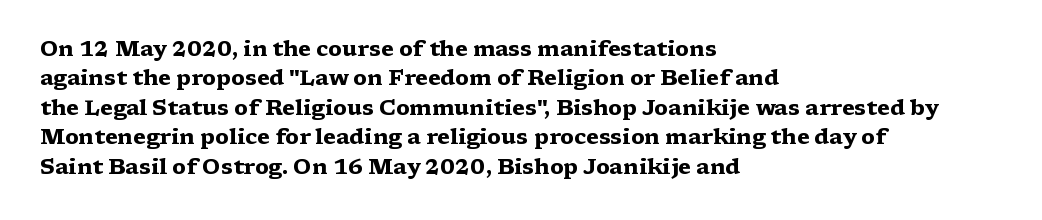
Q: Is the text bold? A: Yes.
Q: Is the text italic (slanted)? A: No, it is upright.
Q: Is the text underlined? A: No.
Q: How is the paragraph aligned? A: Left-aligned.
Q: Is the spacing between letters normal or unusually wide? A: Normal.
Q: Is the spacing between lines tight, normal or loose? A: Normal.
